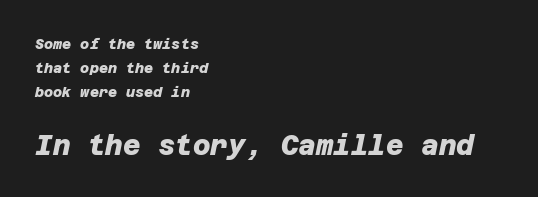
Each row of text sits above clean, open space. The lines in this sample share a left origin and differ only in where they stop. Compare the two chunks: the lower has the greater cap height. Default kerning and tracking; the words read as compact shapes.
